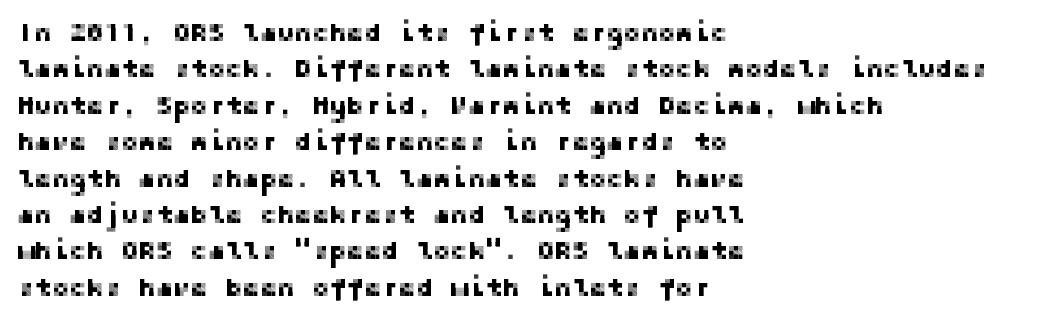
Each line starts at the same left margin while the right side varies. There is no visible air inserted between adjacent glyphs. Baseline-to-baseline distance is the conventional proportion of letter height. No italicization has been applied; the sample stays upright.
